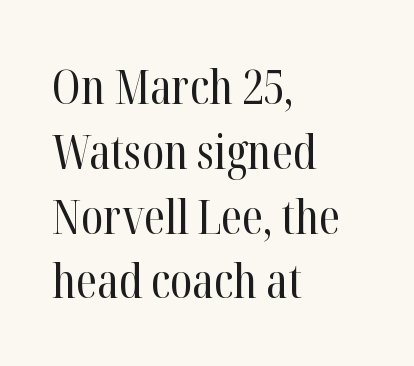
{"serif": "yes", "italic": "no", "bold": "no", "weight": "regular", "width": "condensed", "stroke_contrast": "high", "x_height": "medium", "monospaced": "no", "underline": "no", "align": "left", "line_spacing": "normal", "line_spacing_ratio": 1.35, "letter_spacing": "normal", "letter_spacing_em": 0.0, "glyph_px": 48}
